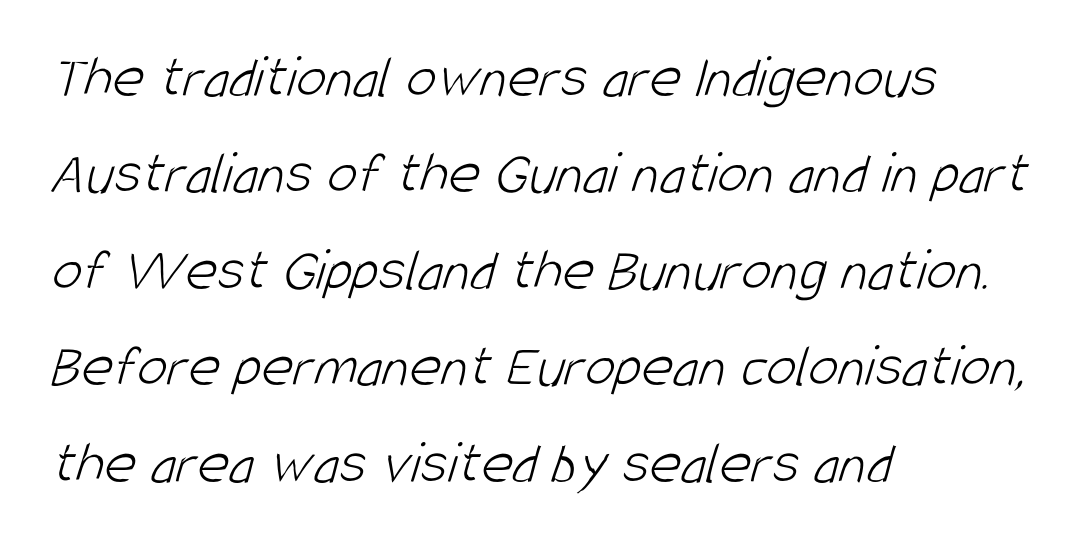
The image shows 61 px light, condensed sans-serif type; set left-aligned, normal line spacing (1.58x), normal letter spacing, not underlined; low stroke contrast and a large x-height.
